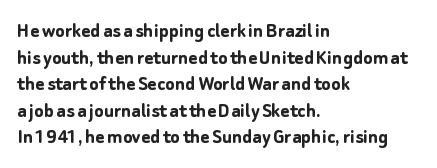
{"italic": "no", "bold": "yes", "underline": "no", "align": "left", "line_spacing_ratio": 1.21, "letter_spacing": "normal", "letter_spacing_em": 0.0, "glyph_px": 22}
